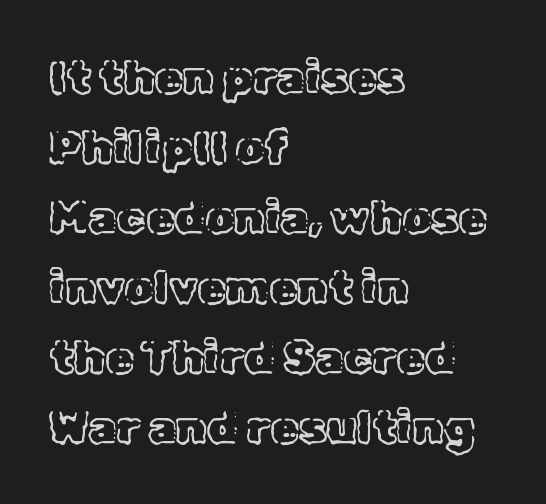
{"italic": "no", "width": "normal", "x_height": "medium", "monospaced": "no", "underline": "no", "align": "left", "line_spacing": "normal", "line_spacing_ratio": 1.52, "letter_spacing": "normal", "letter_spacing_em": 0.0, "glyph_px": 46}
